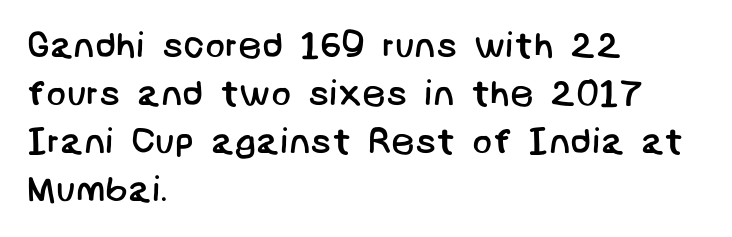
Q: Is the text bold? A: No.
Q: Is the typeface a serif or a sans-serif typeface? A: Sans-serif.
Q: Is the text underlined? A: No.
Q: How is the paragraph aligned? A: Left-aligned.
Q: Is the spacing between letters normal or unusually wide? A: Normal.
Q: Is the spacing between lines tight, normal or loose? A: Normal.
Q: Width (condensed, normal, or wide)? A: Normal.
Q: Stroke contrast? A: Low.
Q: x-height? A: Large.
